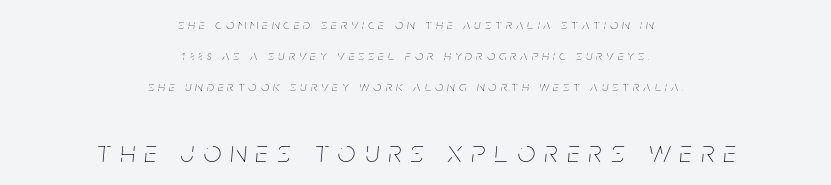
{"italic": "yes", "lean": "right", "slant_degrees": 5, "bold": "no", "weight": "thin", "width": "condensed", "stroke_contrast": "low", "x_height": "large", "monospaced": "no", "underline": "no", "align": "center", "line_spacing": "loose", "line_spacing_ratio": 2.23, "letter_spacing": "wide", "letter_spacing_em": 0.31, "larger_block": "second", "size_ratio": 2.21, "glyph_px": 31}
